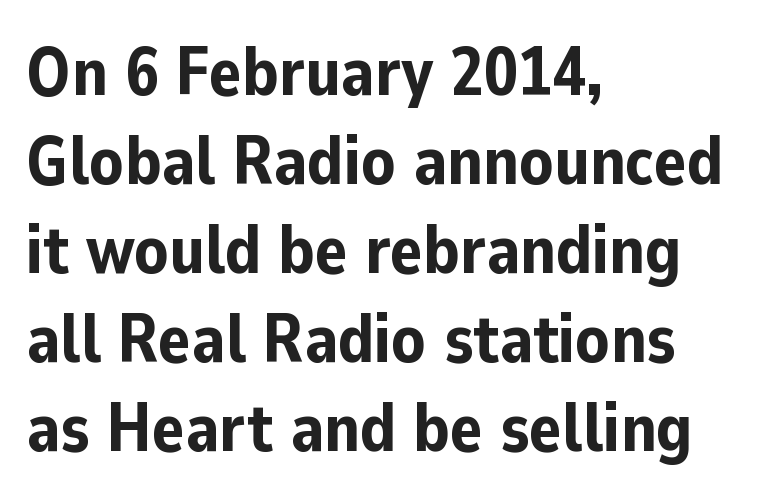
If you measured baseline to baseline, you'd find a middling distance. Decoration check: the copy has no underline. You'd pick this weight for a headline — it's a proper bold. Every row of glyphs begins at an identical x-position on the left. Typographically, this falls in the sans-serif category. Nobody touched the tracking dial on this one.
